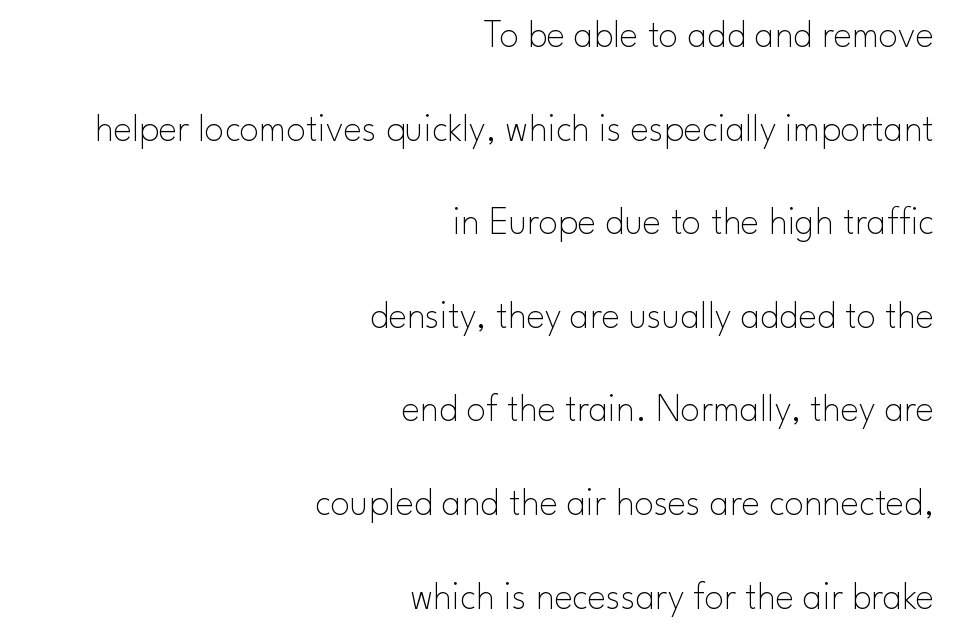
The image shows 39 px thin sans-serif type, upright; set right-aligned, loose line spacing (2.4x), normal letter spacing, not underlined; low stroke contrast and a small x-height.
